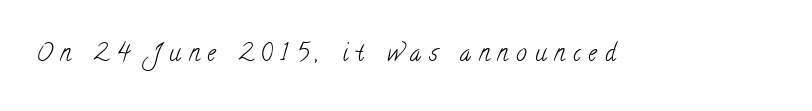
{"bold": "no", "underline": "no", "letter_spacing": "wide", "letter_spacing_em": 0.33, "glyph_px": 24}
